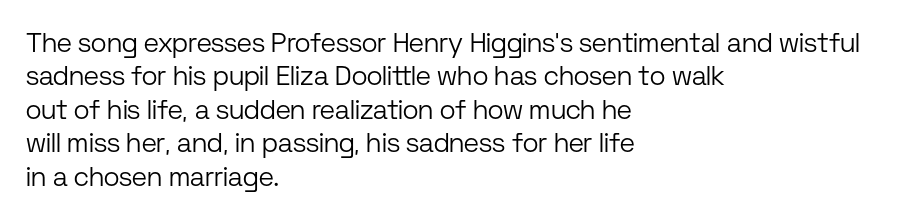
{"italic": "no", "bold": "no", "underline": "no", "align": "left", "line_spacing_ratio": 1.24, "letter_spacing": "normal", "letter_spacing_em": 0.0, "glyph_px": 27}
